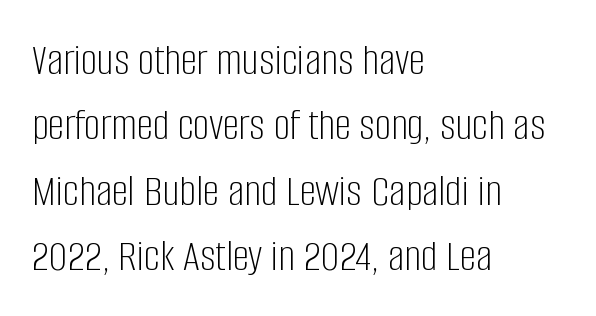
The image shows 46 px light, condensed sans-serif type, upright; set left-aligned, normal line spacing (1.42x), normal letter spacing, not underlined; low stroke contrast and a large x-height.
